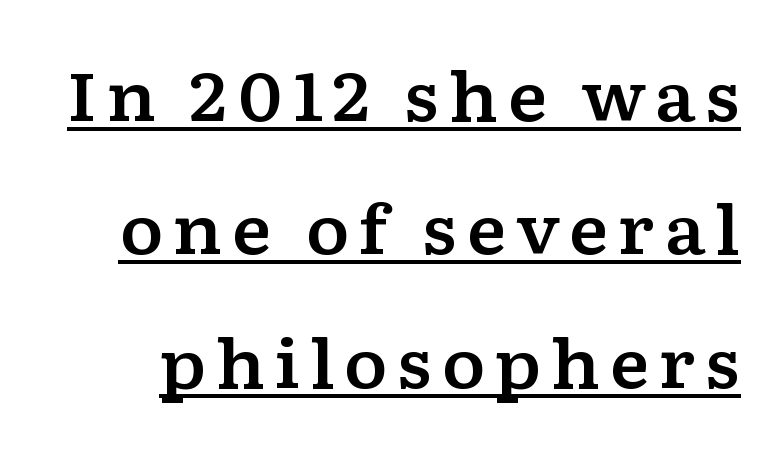
Q: Is the text italic (slanted)? A: No, it is upright.
Q: Is the typeface a serif or a sans-serif typeface? A: Serif.
Q: Is the text underlined? A: Yes.
Q: Is the spacing between lines tight, normal or loose? A: Loose.
Q: Width (condensed, normal, or wide)? A: Wide.
Q: Stroke contrast? A: Low.
Q: x-height? A: Medium.
Q: Monospaced? A: No.
